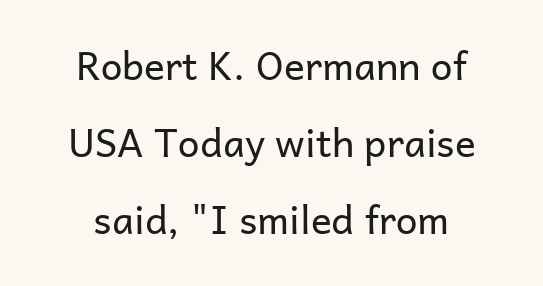
{"serif": "no", "italic": "no", "bold": "no", "weight": "regular", "width": "normal", "stroke_contrast": "low", "x_height": "medium", "monospaced": "no", "underline": "no", "align": "center", "line_spacing": "loose", "line_spacing_ratio": 1.98, "letter_spacing": "normal", "letter_spacing_em": 0.0, "glyph_px": 39}
